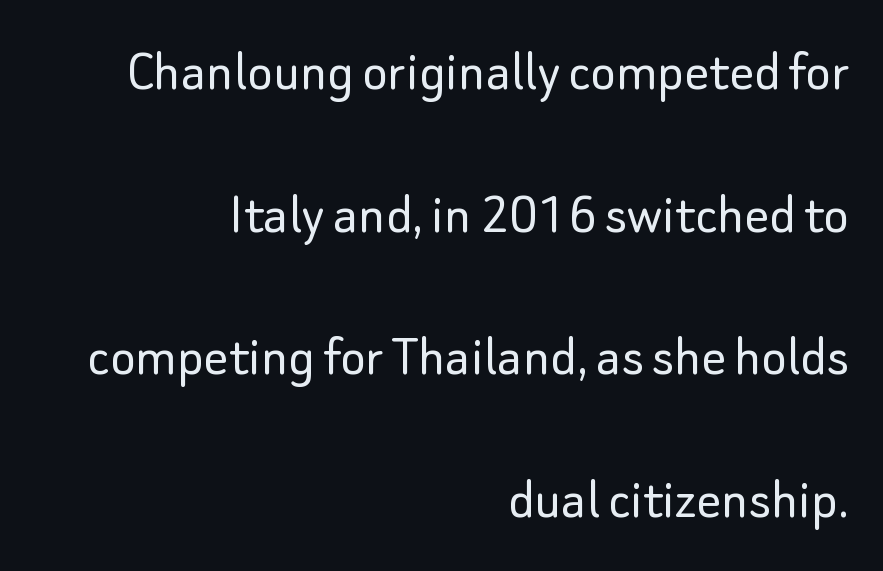
Q: Is the text bold? A: No.
Q: Is the text italic (slanted)? A: No, it is upright.
Q: Is the typeface a serif or a sans-serif typeface? A: Sans-serif.
Q: Is the text underlined? A: No.
Q: How is the paragraph aligned? A: Right-aligned.
Q: Is the spacing between letters normal or unusually wide? A: Normal.
Q: Is the spacing between lines tight, normal or loose? A: Loose.
Q: Width (condensed, normal, or wide)? A: Normal.
Q: Stroke contrast? A: Low.
Q: x-height? A: Small.
Q: Monospaced? A: No.
